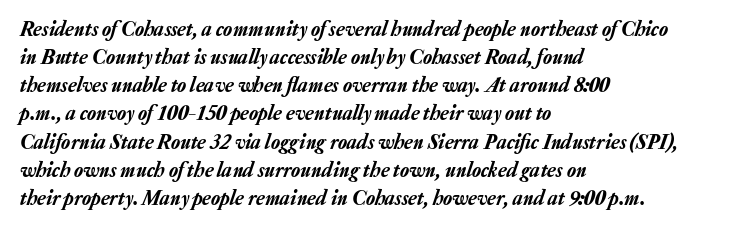
{"italic": "yes", "lean": "right", "slant_degrees": 20, "underline": "no", "align": "left", "line_spacing": "normal", "line_spacing_ratio": 1.34, "letter_spacing": "normal", "letter_spacing_em": 0.0, "glyph_px": 21}
